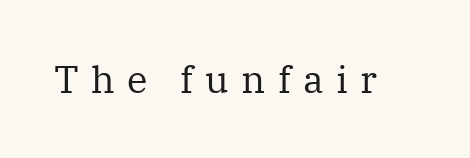
Q: Is the text bold? A: No.
Q: Is the text italic (slanted)? A: No, it is upright.
Q: Is the typeface a serif or a sans-serif typeface? A: Serif.
Q: Is the text underlined? A: No.
Q: Is the spacing between letters normal or unusually wide? A: Unusually wide.
Q: Width (condensed, normal, or wide)? A: Normal.
Q: Stroke contrast? A: Medium.
Q: x-height? A: Medium.
Q: Monospaced? A: No.
